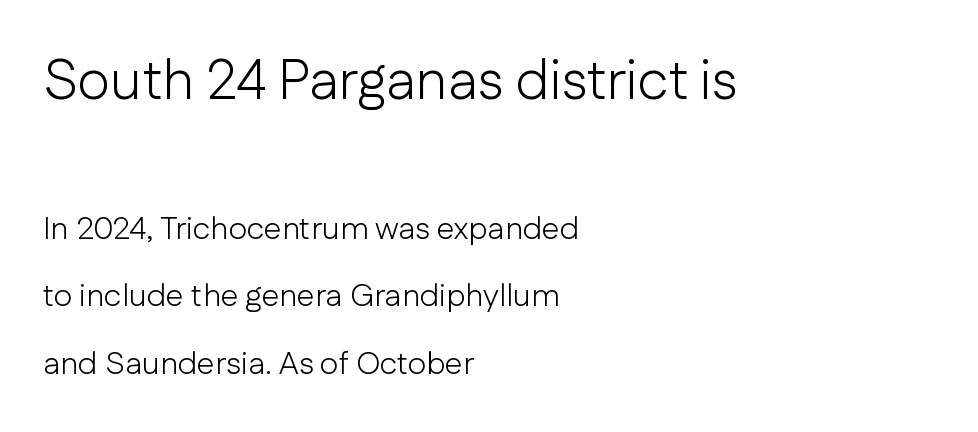
Spacing verdict: proportional, widths tailored to each character. These lines keep a tight, regular rhythm from letter to letter. Notice the wide empty band between every row — that's loose leading. Descenders are the only things crossing below the line.
